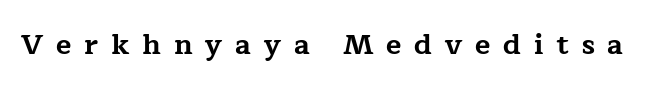
The image shows 28 px bold, wide serif type, upright; set unusually wide letter spacing (+0.46 em), not underlined; low stroke contrast and a medium x-height.
